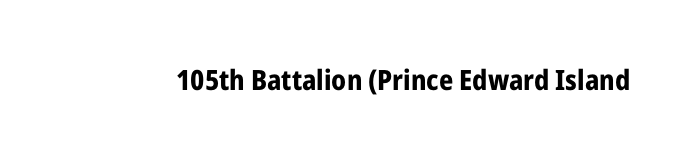
{"serif": "no", "italic": "no", "bold": "yes", "weight": "bold", "width": "condensed", "stroke_contrast": "low", "x_height": "medium", "monospaced": "no", "underline": "no", "letter_spacing": "normal", "letter_spacing_em": 0.0, "glyph_px": 28}
